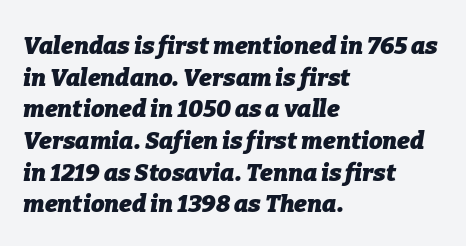
{"italic": "yes", "lean": "right", "slant_degrees": 9, "bold": "yes", "underline": "no", "align": "left", "line_spacing": "normal", "line_spacing_ratio": 1.32, "letter_spacing": "normal", "letter_spacing_em": 0.0, "glyph_px": 24}
